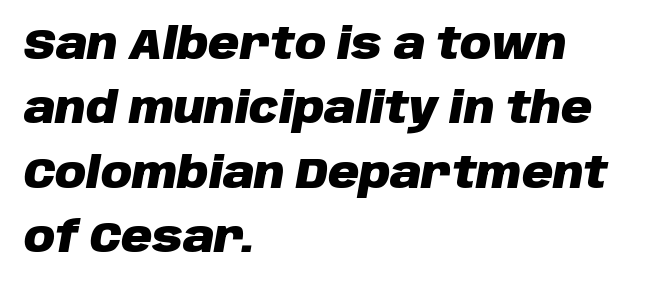
The image shows 43 px heavy type, italic (leaning right); set left-aligned, normal line spacing (1.5x), normal letter spacing, not underlined; low stroke contrast and a large x-height.
